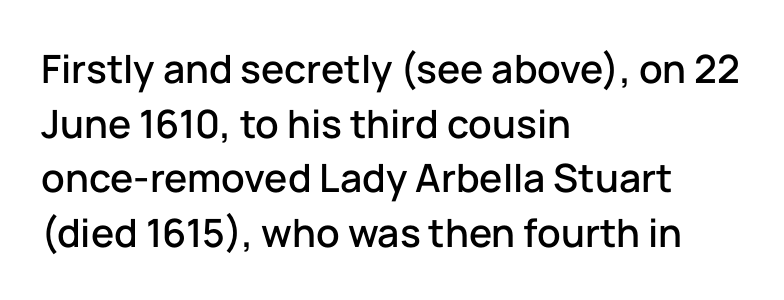
Honestly, the letter spacing is just normal — you wouldn't notice it. The foot of each line stays bare and open. Style check: upright. Here the designer chose a conventional face with non-uniform glyph widths.
